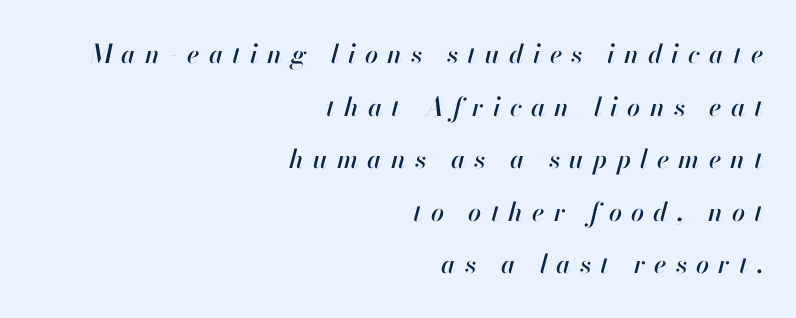
{"italic": "yes", "lean": "right", "slant_degrees": 13, "underline": "no", "align": "right", "line_spacing": "loose", "line_spacing_ratio": 2.02, "letter_spacing": "wide", "letter_spacing_em": 0.35, "glyph_px": 26}
